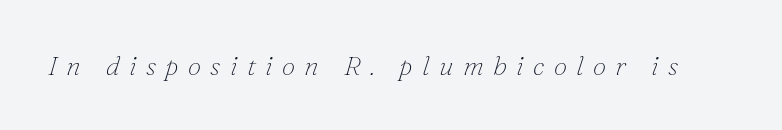
The space directly below the letters is spotless. The glyphs look as if they've been sheared to an angle. The passage shown is not bold in any degree. The horizontal fit of the characters is loose and conspicuously gappy.
